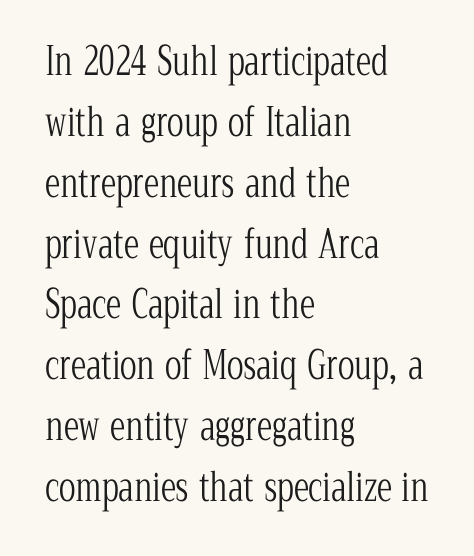
The type sits square on the baseline with zero lean. A serif font was chosen for this passage. Visually the block forms a straight wall on the left and a jagged coastline on the right. Think of a printed novel: that variable character pitch is what you see here.
